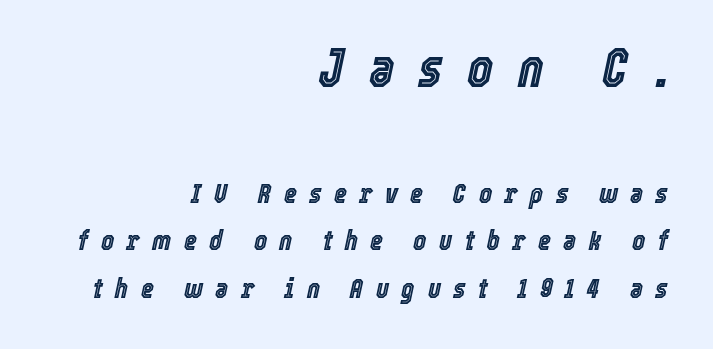
Q: Is the text italic (slanted)? A: Yes, it leans right by about 12 degrees.
Q: Is the text underlined? A: No.
Q: How is the paragraph aligned? A: Right-aligned.
Q: Is the spacing between letters normal or unusually wide? A: Unusually wide.
Q: Is the spacing between lines tight, normal or loose? A: Normal.
Q: Which block of text is set in a larger size, the first (top) or the second (bottom)? A: The first (top) one.
Q: Width (condensed, normal, or wide)? A: Condensed.
Q: x-height? A: Medium.
Q: Monospaced? A: No.
